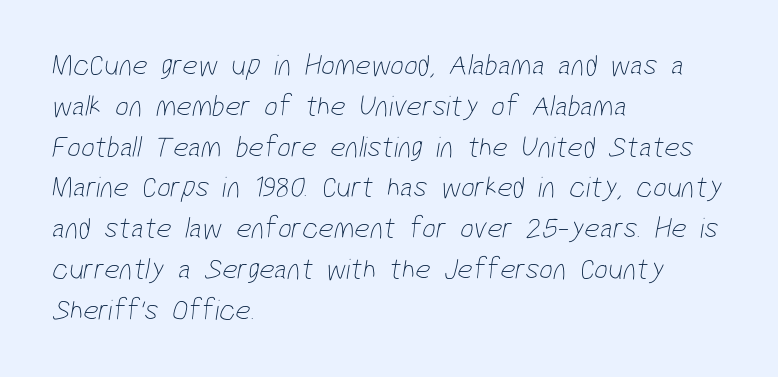
{"serif": "no", "bold": "no", "weight": "thin", "width": "condensed", "stroke_contrast": "low", "x_height": "medium", "monospaced": "no", "underline": "no", "align": "left", "line_spacing": "normal", "line_spacing_ratio": 1.36, "letter_spacing": "normal", "letter_spacing_em": 0.0, "glyph_px": 30}
